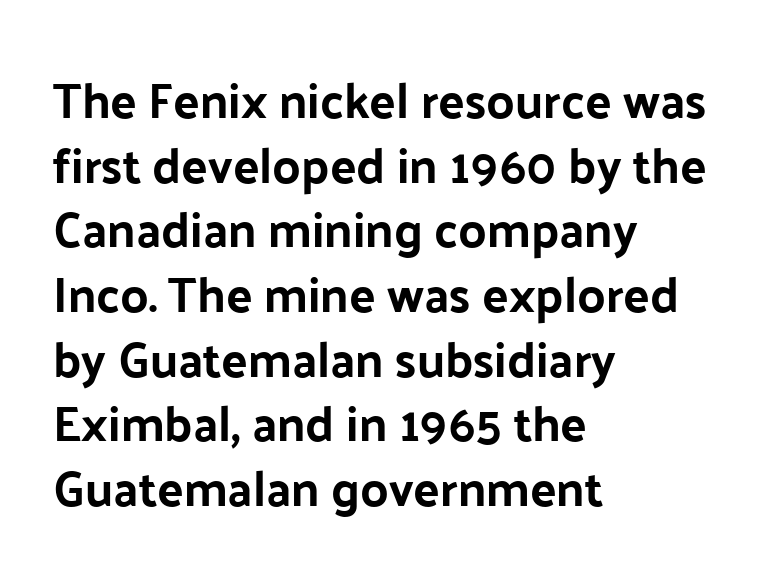
This sample uses an upright cut, with every glyph sitting square on the baseline. Vertical spacing — default. Observe the absence of serifs on each vertical stroke in this sample. The paragraph has a hard left edge and a soft right edge. A clean baseline with only descenders dipping below it. This rendering leaves character spacing at its baseline value.
